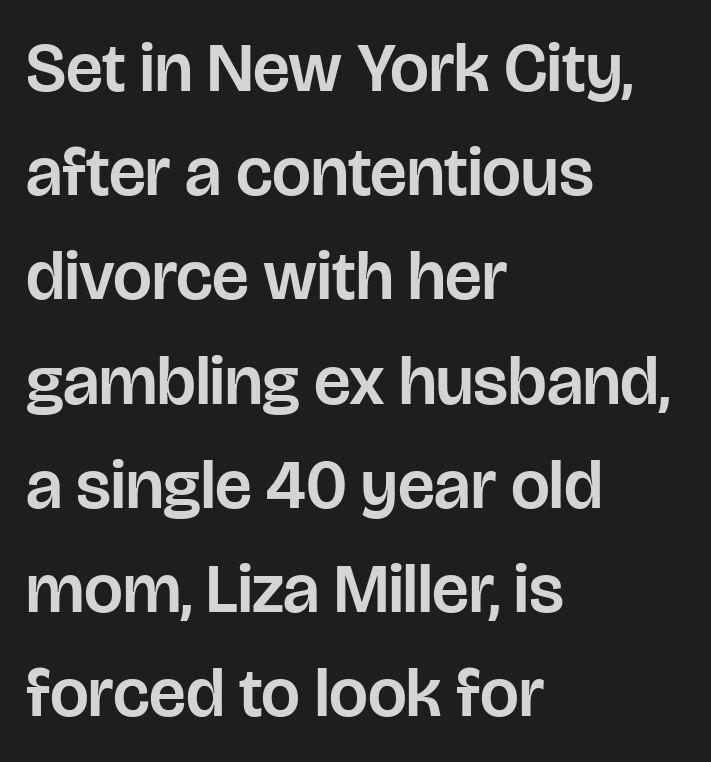
The image shows 69 px sans-serif type, upright; set left-aligned, normal line spacing (1.51x), normal letter spacing, not underlined; low stroke contrast and a large x-height.
